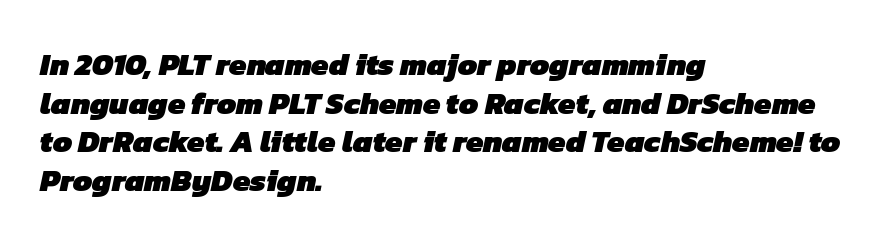
The image shows 31 px heavy sans-serif type; set left-aligned, normal line spacing (1.25x), normal letter spacing, not underlined; low stroke contrast and a medium x-height.
